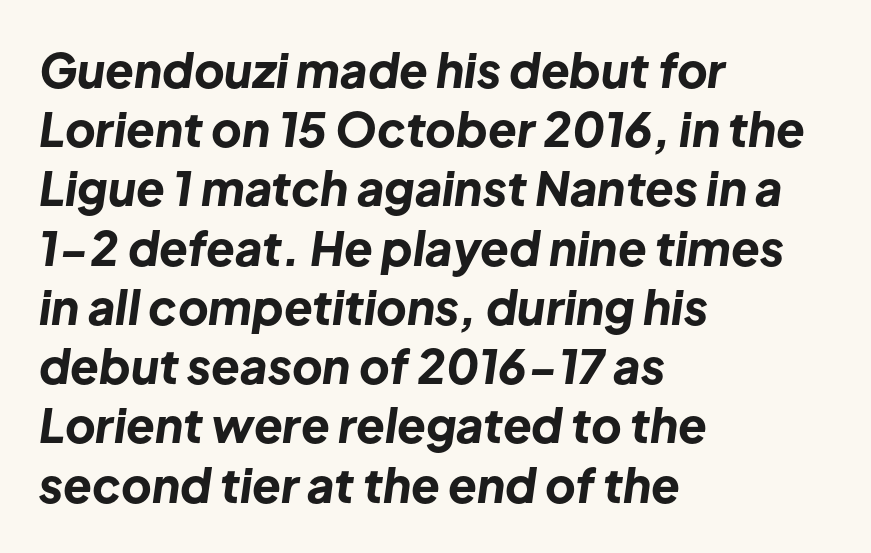
Q: Is the text bold? A: Yes.
Q: Is the text italic (slanted)? A: Yes, it leans right by about 8 degrees.
Q: Is the text underlined? A: No.
Q: How is the paragraph aligned? A: Left-aligned.
Q: Is the spacing between letters normal or unusually wide? A: Normal.
Q: Is the spacing between lines tight, normal or loose? A: Normal.
Q: Width (condensed, normal, or wide)? A: Normal.
Q: Stroke contrast? A: Low.
Q: x-height? A: Medium.
Q: Monospaced? A: No.
